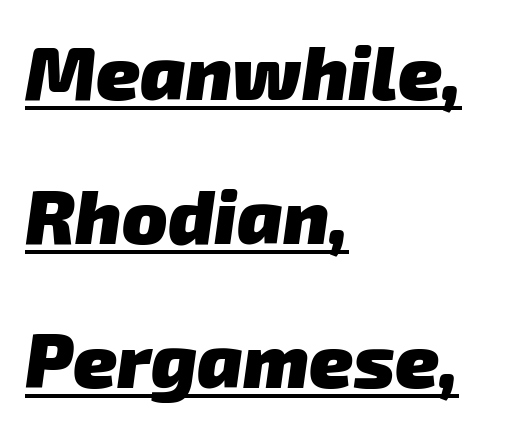
Q: Is the text bold? A: Yes.
Q: Is the typeface a serif or a sans-serif typeface? A: Sans-serif.
Q: Is the text underlined? A: Yes.
Q: How is the paragraph aligned? A: Left-aligned.
Q: Is the spacing between letters normal or unusually wide? A: Normal.
Q: Is the spacing between lines tight, normal or loose? A: Loose.
Q: Width (condensed, normal, or wide)? A: Normal.
Q: Stroke contrast? A: Low.
Q: x-height? A: Medium.
Q: Monospaced? A: No.
